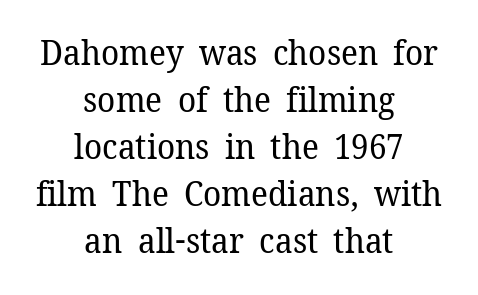
{"serif": "yes", "italic": "no", "bold": "no", "weight": "regular", "width": "normal", "stroke_contrast": "low", "x_height": "medium", "monospaced": "no", "underline": "no", "align": "center", "line_spacing": "normal", "line_spacing_ratio": 1.38, "letter_spacing": "normal", "letter_spacing_em": 0.0, "glyph_px": 34}
